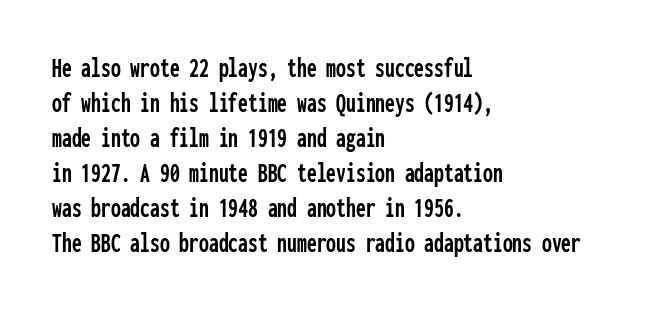
Q: Is the text italic (slanted)? A: No, it is upright.
Q: Is the typeface a serif or a sans-serif typeface? A: Sans-serif.
Q: Is the text underlined? A: No.
Q: How is the paragraph aligned? A: Left-aligned.
Q: Is the spacing between letters normal or unusually wide? A: Normal.
Q: Is the spacing between lines tight, normal or loose? A: Normal.
Q: Width (condensed, normal, or wide)? A: Condensed.
Q: Stroke contrast? A: Low.
Q: x-height? A: Medium.
Q: Monospaced? A: Yes.
